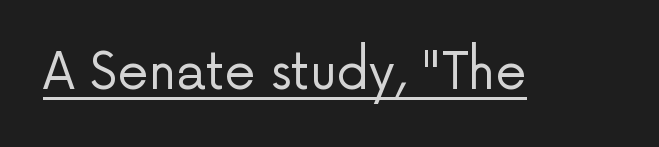
{"serif": "no", "italic": "no", "bold": "no", "weight": "regular", "width": "normal", "stroke_contrast": "low", "x_height": "medium", "monospaced": "no", "underline": "yes", "letter_spacing": "normal", "letter_spacing_em": 0.0, "glyph_px": 50}
